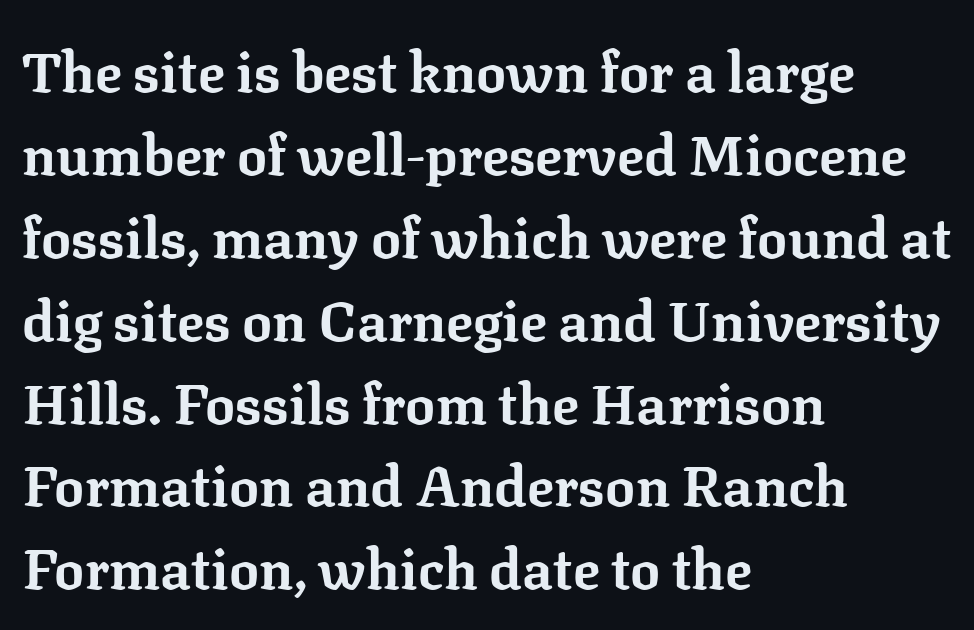
Q: Is the text bold? A: Yes.
Q: Is the text italic (slanted)? A: No, it is upright.
Q: Is the typeface a serif or a sans-serif typeface? A: Serif.
Q: Is the text underlined? A: No.
Q: How is the paragraph aligned? A: Left-aligned.
Q: Is the spacing between letters normal or unusually wide? A: Normal.
Q: Is the spacing between lines tight, normal or loose? A: Normal.
Q: Width (condensed, normal, or wide)? A: Normal.
Q: Stroke contrast? A: Low.
Q: x-height? A: Medium.
Q: Monospaced? A: No.
